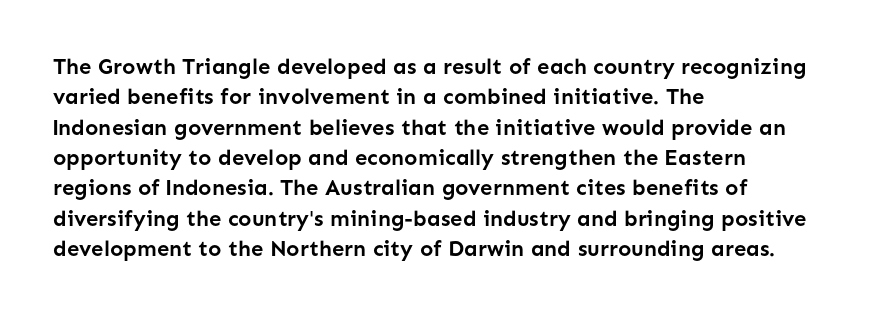
The image shows 22 px bold type, upright; set left-aligned, normal line spacing (1.38x), normal letter spacing, not underlined.
